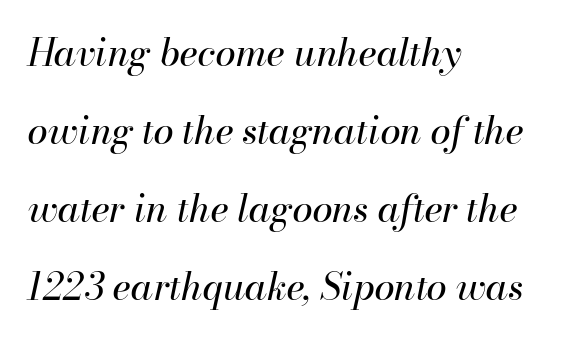
Q: Is the text bold? A: No.
Q: Is the text italic (slanted)? A: Yes, it leans right by about 13 degrees.
Q: Is the text underlined? A: No.
Q: How is the paragraph aligned? A: Left-aligned.
Q: Is the spacing between letters normal or unusually wide? A: Normal.
Q: Is the spacing between lines tight, normal or loose? A: Loose.
Q: Width (condensed, normal, or wide)? A: Normal.
Q: Stroke contrast? A: High.
Q: x-height? A: Small.
Q: Monospaced? A: No.
